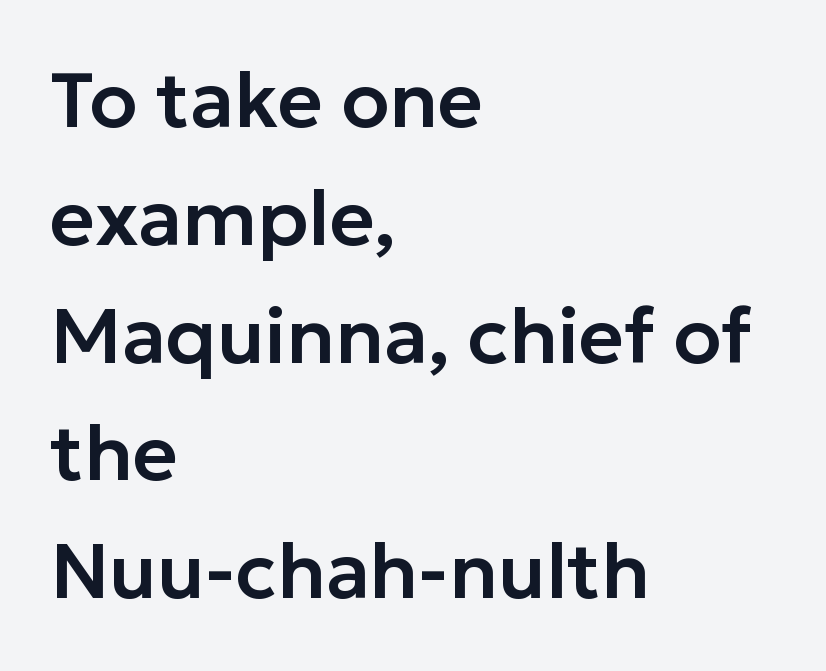
The image shows 78 px sans-serif type, upright; set left-aligned, normal line spacing (1.51x), normal letter spacing, not underlined; low stroke contrast and a medium x-height.
